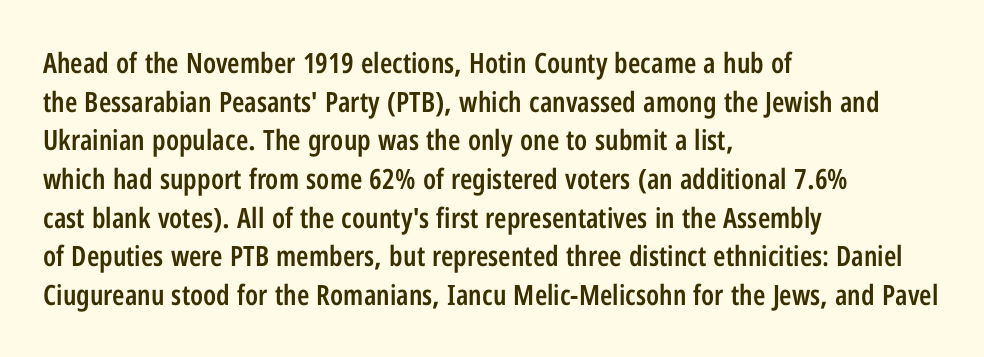
The image shows 28 px semibold, condensed sans-serif type, upright; set left-aligned, normal line spacing (1.38x), normal letter spacing, not underlined; low stroke contrast and a medium x-height.
